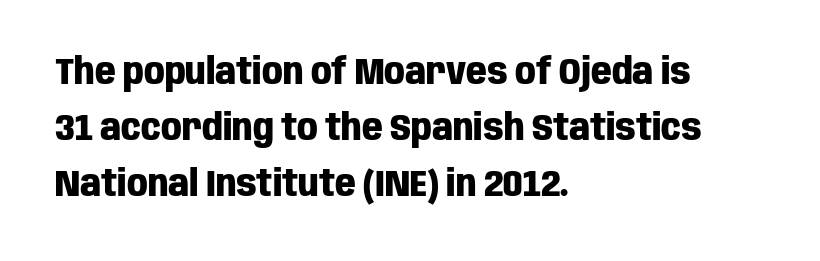
The image shows 36 px heavy, condensed sans-serif type, upright; set left-aligned, normal line spacing (1.56x), normal letter spacing, not underlined; low stroke contrast and a large x-height.
